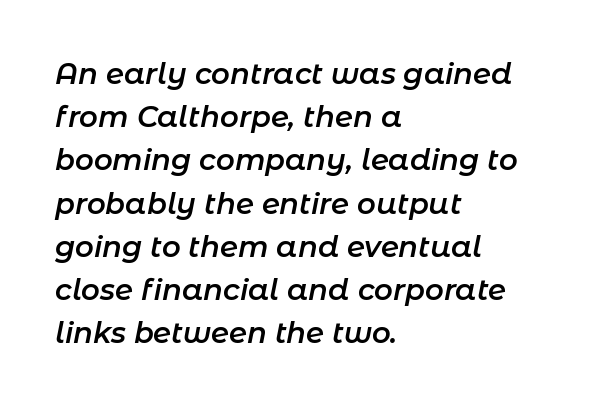
The rows are spaced the way most documents space them. An italicized treatment has been applied to the whole sample. Typeset ragged right — the left edge is the straight one. As a designer I'd log this as weight 600, semibold. Rule under the text: the space is simply empty.
